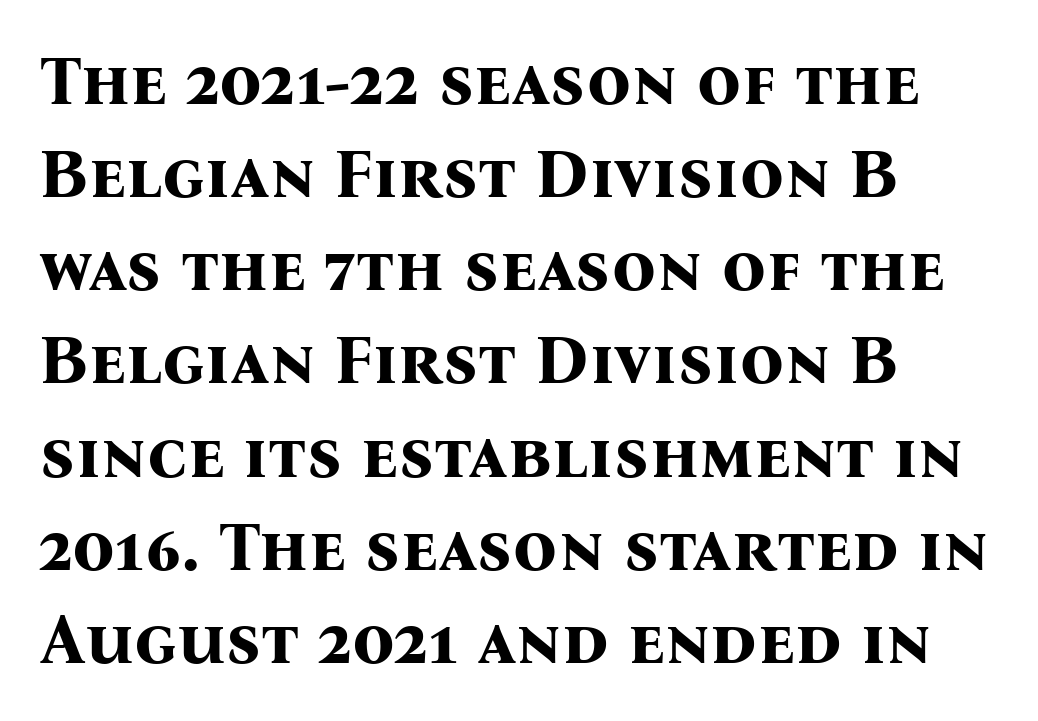
{"serif": "yes", "italic": "no", "bold": "yes", "weight": "bold", "width": "normal", "stroke_contrast": "medium", "x_height": "medium", "monospaced": "no", "underline": "no", "align": "left", "line_spacing": "normal", "line_spacing_ratio": 1.35, "letter_spacing": "normal", "letter_spacing_em": 0.0, "glyph_px": 69}
